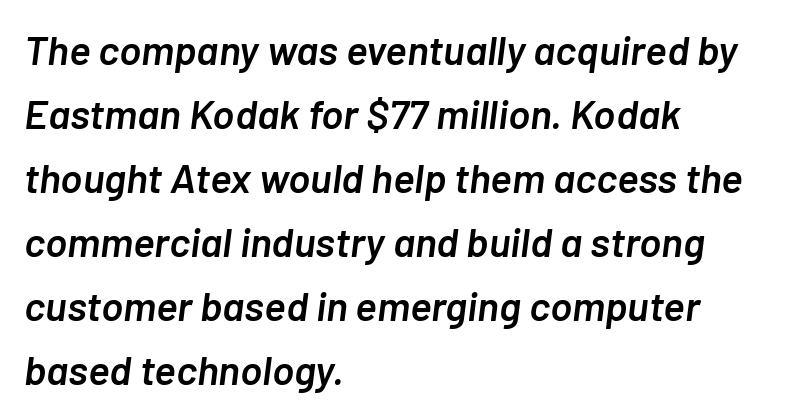
Q: Is the text bold? A: Semi-bold.
Q: Is the text italic (slanted)? A: Yes, it leans right by about 7 degrees.
Q: Is the text underlined? A: No.
Q: How is the paragraph aligned? A: Left-aligned.
Q: Is the spacing between letters normal or unusually wide? A: Normal.
Q: Is the spacing between lines tight, normal or loose? A: Normal.
Q: Width (condensed, normal, or wide)? A: Normal.
Q: Stroke contrast? A: Low.
Q: x-height? A: Medium.
Q: Monospaced? A: No.
